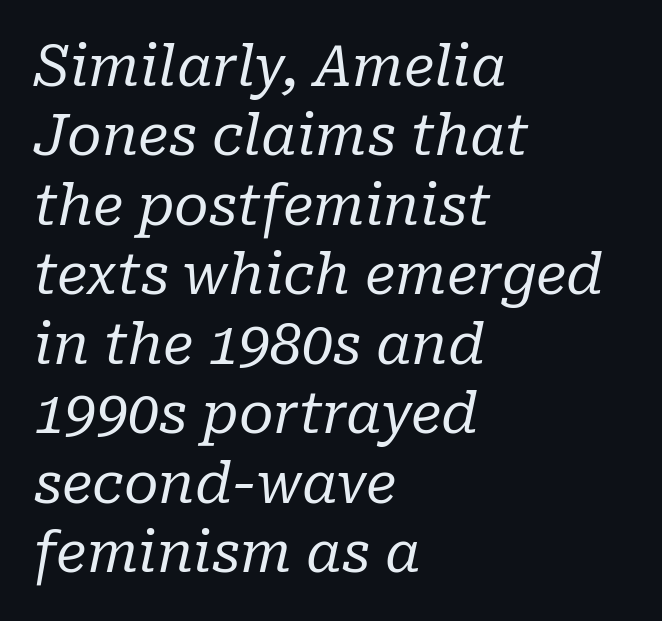
{"serif": "yes", "italic": "yes", "lean": "right", "slant_degrees": 10, "bold": "no", "weight": "regular", "width": "normal", "stroke_contrast": "low", "x_height": "medium", "monospaced": "no", "underline": "no", "align": "left", "line_spacing_ratio": 1.24, "letter_spacing": "normal", "letter_spacing_em": 0.0, "glyph_px": 56}
